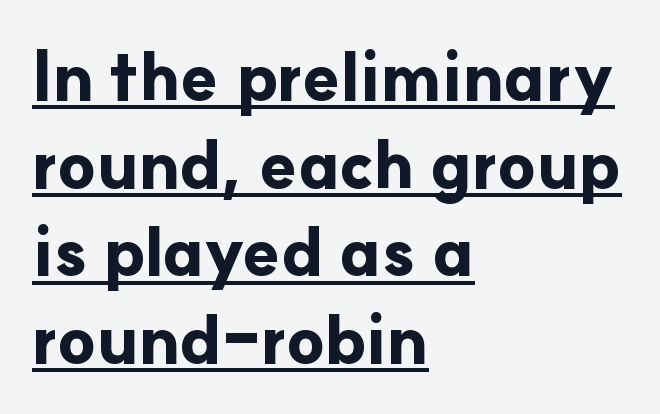
In terms of letterspacing, this is plain default setting. How would I describe the line gaps? Plain and ordinary. You can tell from the bare stems that sans-serif type was used. Each glyph is drawn with heavy, bold strokes.
